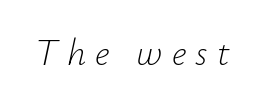
The image shows 37 px light type, italic (leaning right); set unusually wide letter spacing (+0.25 em), not underlined; low stroke contrast and a small x-height.
